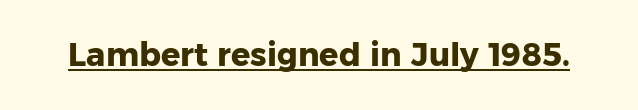
The image shows 32 px heavy sans-serif type, upright; set normal letter spacing, underlined; low stroke contrast and a medium x-height.
